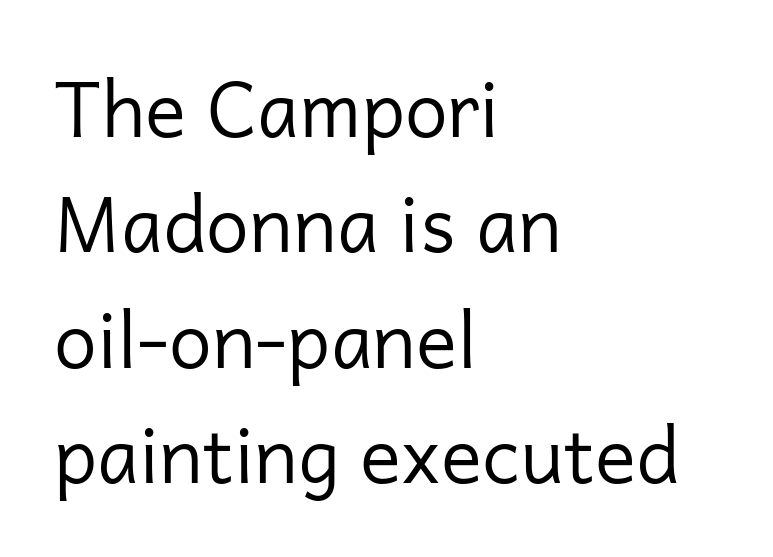
Compared with typical paragraphs, the rows here are spaced about the same. Bold? No — there's no thickening of the strokes. The type sits square on the baseline with zero lean. Check the space under the baseline: it is left empty.
